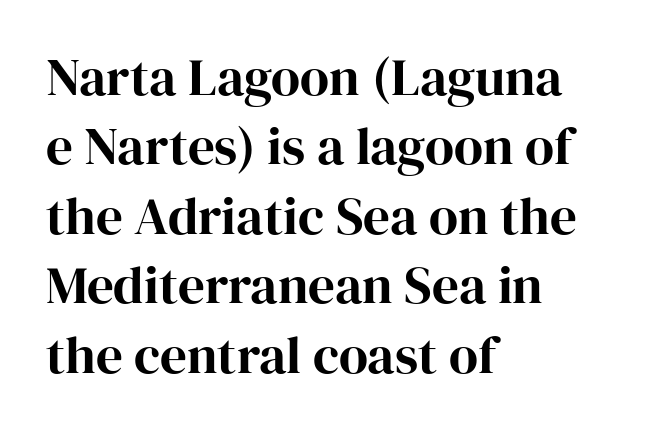
{"serif": "yes", "italic": "no", "width": "normal", "stroke_contrast": "high", "x_height": "medium", "monospaced": "no", "underline": "no", "align": "left", "line_spacing": "normal", "line_spacing_ratio": 1.31, "letter_spacing": "normal", "letter_spacing_em": 0.0, "glyph_px": 53}
